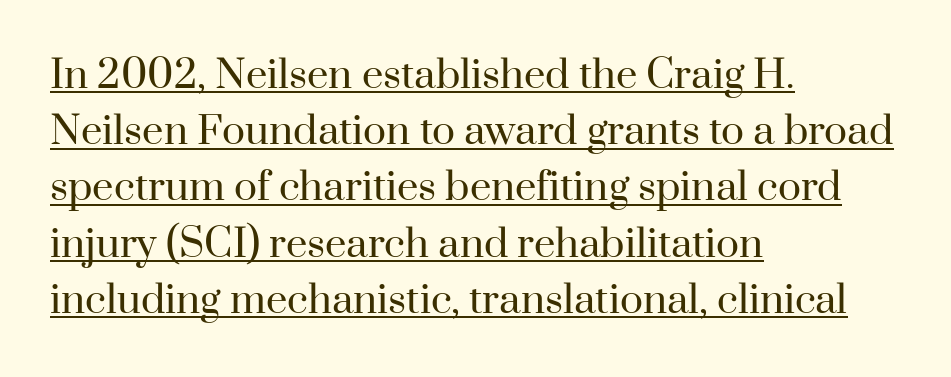
{"serif": "yes", "italic": "no", "bold": "no", "weight": "regular", "width": "normal", "stroke_contrast": "high", "x_height": "small", "monospaced": "no", "underline": "yes", "align": "left", "line_spacing": "normal", "line_spacing_ratio": 1.48, "letter_spacing": "normal", "letter_spacing_em": 0.0, "glyph_px": 38}
